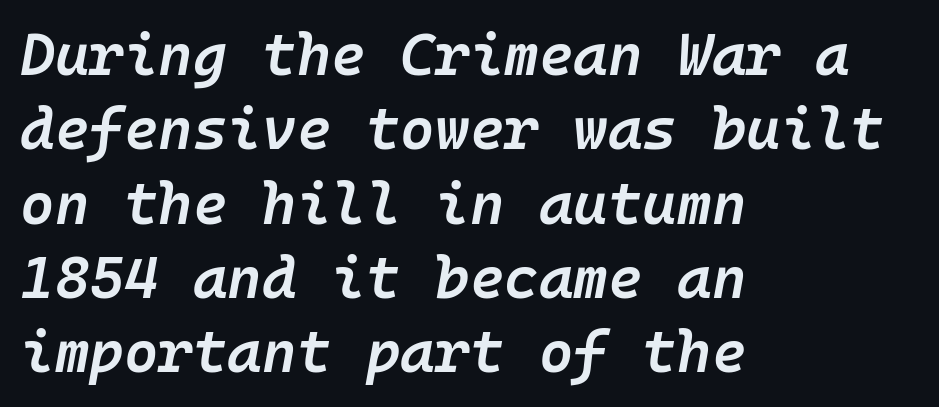
{"italic": "yes", "lean": "right", "slant_degrees": 10, "bold": "semi", "weight": "semibold", "width": "normal", "stroke_contrast": "low", "x_height": "medium", "underline": "no", "align": "left", "line_spacing": "normal", "line_spacing_ratio": 1.26, "letter_spacing": "normal", "letter_spacing_em": 0.0, "glyph_px": 59}
